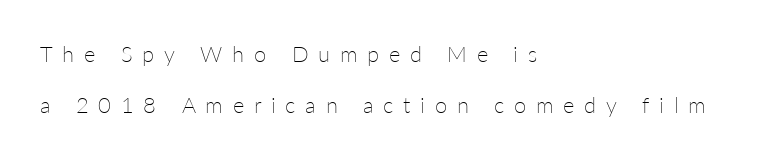
Q: Is the text bold? A: No.
Q: Is the text italic (slanted)? A: No, it is upright.
Q: Is the text underlined? A: No.
Q: How is the paragraph aligned? A: Left-aligned.
Q: Is the spacing between letters normal or unusually wide? A: Unusually wide.
Q: Is the spacing between lines tight, normal or loose? A: Loose.
